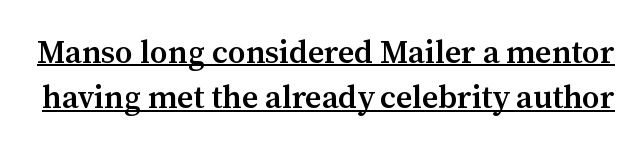
{"serif": "yes", "italic": "no", "bold": "semi", "weight": "semibold", "width": "normal", "stroke_contrast": "medium", "x_height": "medium", "monospaced": "no", "underline": "yes", "line_spacing": "normal", "line_spacing_ratio": 1.42, "letter_spacing": "normal", "letter_spacing_em": 0.0, "glyph_px": 32}
